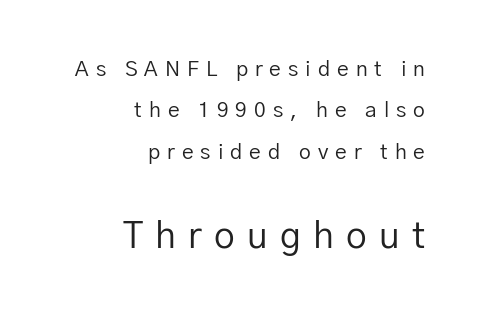
Q: Is the text bold? A: No.
Q: Is the text italic (slanted)? A: No, it is upright.
Q: Is the typeface a serif or a sans-serif typeface? A: Sans-serif.
Q: Is the text underlined? A: No.
Q: How is the paragraph aligned? A: Right-aligned.
Q: Is the spacing between letters normal or unusually wide? A: Unusually wide.
Q: Is the spacing between lines tight, normal or loose? A: Loose.
Q: Which block of text is set in a larger size, the first (top) or the second (bottom)? A: The second (bottom) one.
Q: Width (condensed, normal, or wide)? A: Normal.
Q: Stroke contrast? A: Low.
Q: x-height? A: Medium.
Q: Monospaced? A: No.
